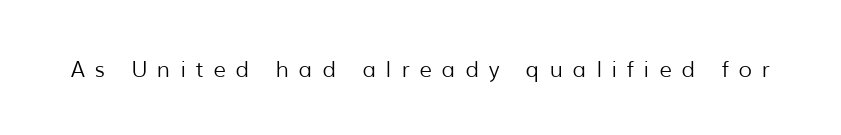
The image shows 22 px text type, upright; set unusually wide letter spacing (+0.45 em), not underlined.
